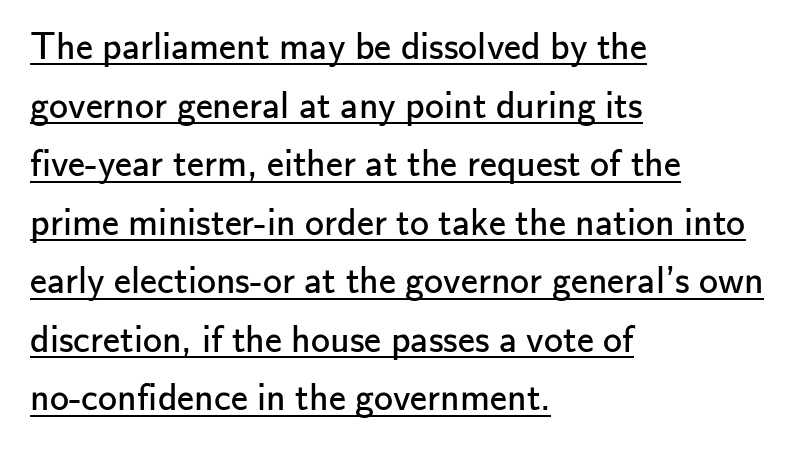
Q: Is the text bold? A: No.
Q: Is the text italic (slanted)? A: No, it is upright.
Q: Is the typeface a serif or a sans-serif typeface? A: Sans-serif.
Q: Is the text underlined? A: Yes.
Q: How is the paragraph aligned? A: Left-aligned.
Q: Is the spacing between letters normal or unusually wide? A: Normal.
Q: Is the spacing between lines tight, normal or loose? A: Normal.
Q: Width (condensed, normal, or wide)? A: Normal.
Q: Stroke contrast? A: Low.
Q: x-height? A: Small.
Q: Monospaced? A: No.
